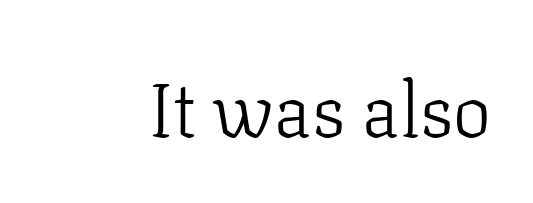
{"serif": "yes", "italic": "no", "bold": "no", "weight": "light", "width": "normal", "stroke_contrast": "low", "x_height": "medium", "monospaced": "no", "underline": "no", "letter_spacing": "normal", "letter_spacing_em": 0.0, "glyph_px": 76}
